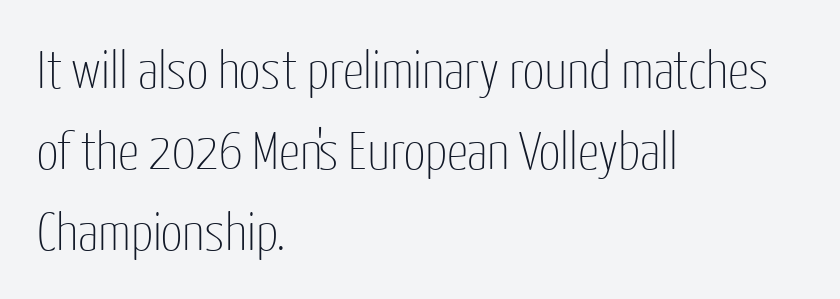
The specimen omits any rule beneath the text block's lines. The cut favours lightness, reaching ordinary text weight at its darkest. These lines were composed using upright roman letters. The letters advance in unequal steps, a hallmark of proportional type.
